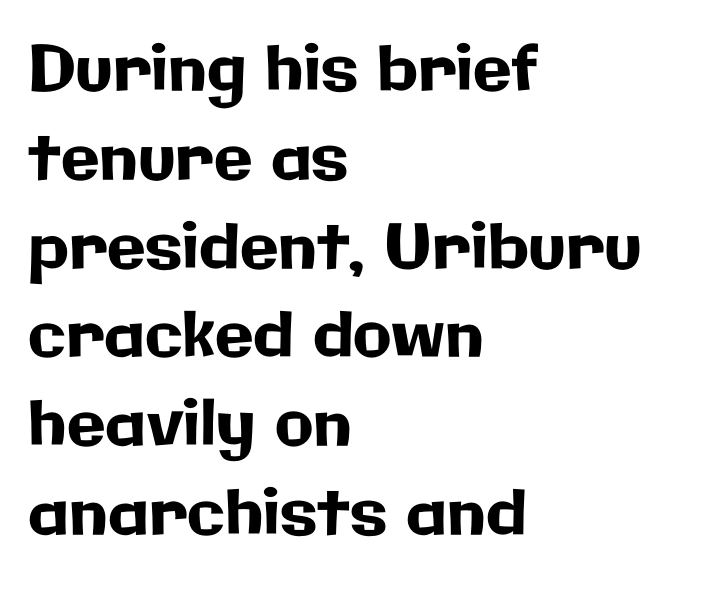
Note: no serifs on the glyphs. This sample has the flowing, uneven cadence of proportional lettering. A normal amount of white space separates one row of letters from the next. This is the regular roman posture of the typeface. A bare baseline throughout the passage.
